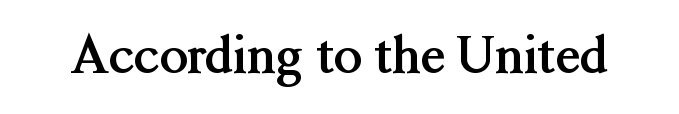
The image shows 50 px semibold serif type, upright; set normal letter spacing, not underlined; medium stroke contrast and a medium x-height.
